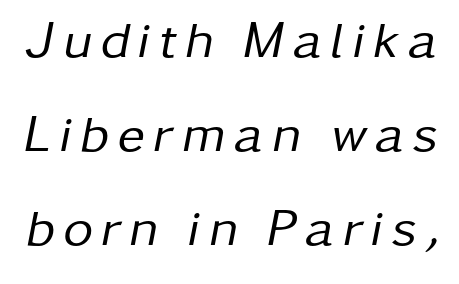
Underline: absent. Here the designer chose a conventional face with non-uniform glyph widths. Slant detected: the letters are inclined. Stroke mass is kept to a normal reading level or below.
